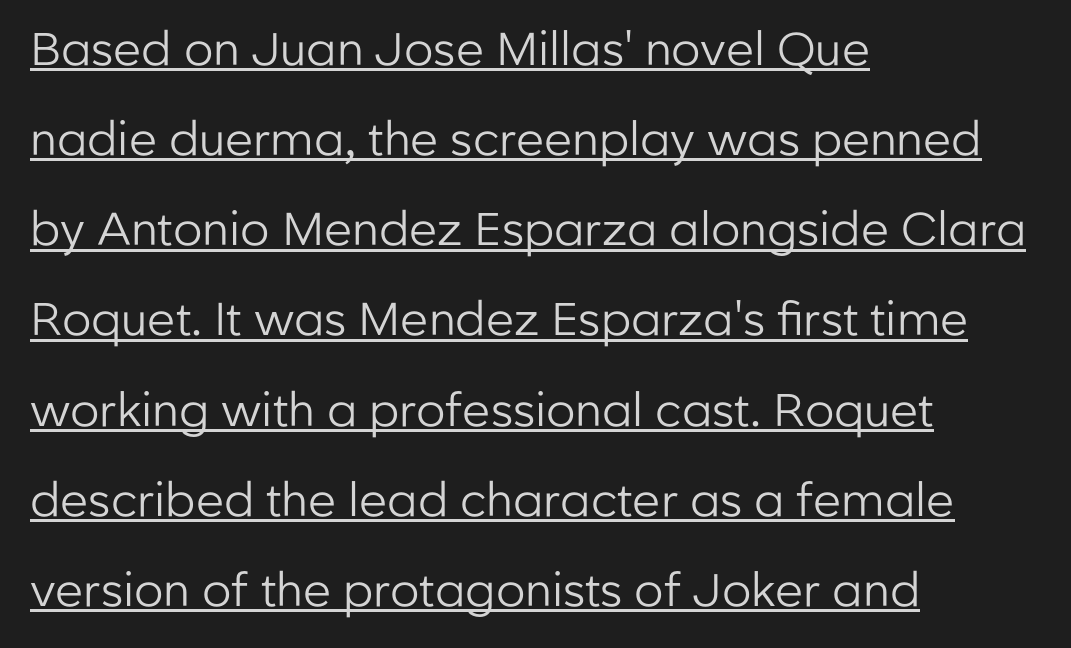
Q: Is the text bold? A: No.
Q: Is the text italic (slanted)? A: No, it is upright.
Q: Is the typeface a serif or a sans-serif typeface? A: Sans-serif.
Q: Is the text underlined? A: Yes.
Q: How is the paragraph aligned? A: Left-aligned.
Q: Is the spacing between letters normal or unusually wide? A: Normal.
Q: Is the spacing between lines tight, normal or loose? A: Loose.
Q: Width (condensed, normal, or wide)? A: Normal.
Q: Stroke contrast? A: Low.
Q: x-height? A: Medium.
Q: Monospaced? A: No.
